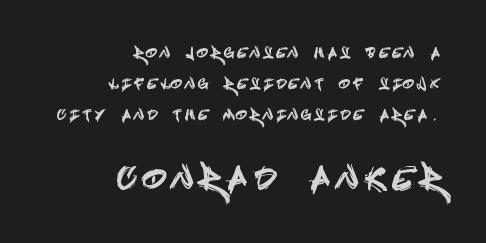
The image shows 30 px condensed sans-serif type; set right-aligned, loose line spacing (2.23x), unusually wide letter spacing (+0.36 em), not underlined; the second (bottom) block is 2.14x larger; a large x-height.
